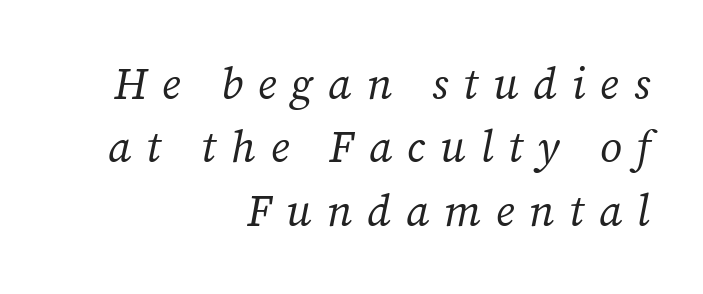
The rendering shows small feet on the letterforms — a serif design. Unmarked baselines from the first word to the last. Ink coverage per letter is moderate at most. Regarding leading, the lines here are spaced in the standard way.
